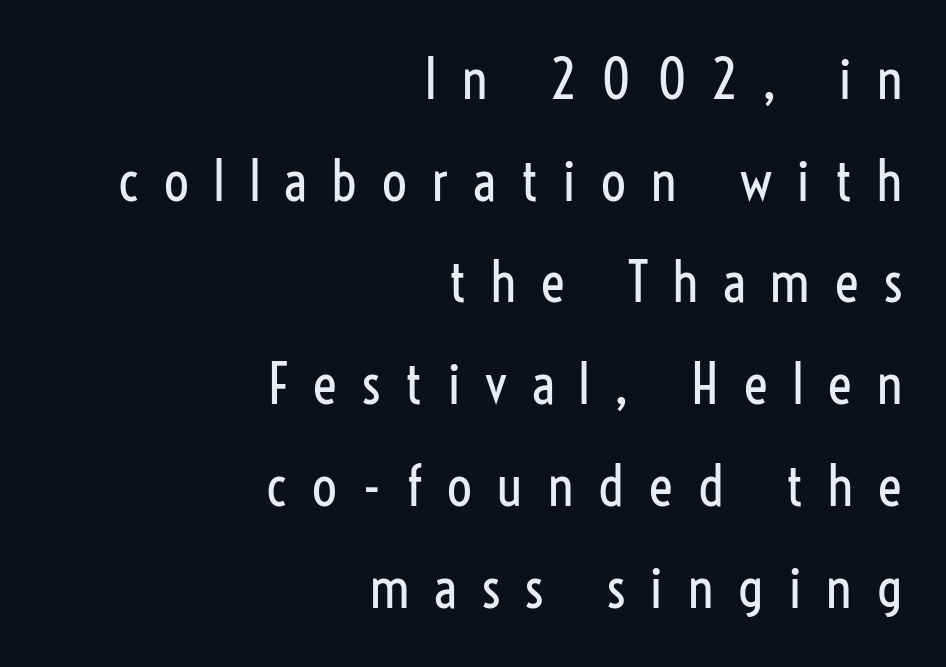
The image shows 55 px regular-weight, condensed sans-serif type, upright; set right-aligned, line spacing 1.85x, unusually wide letter spacing (+0.46 em), not underlined; low stroke contrast and a medium x-height.
